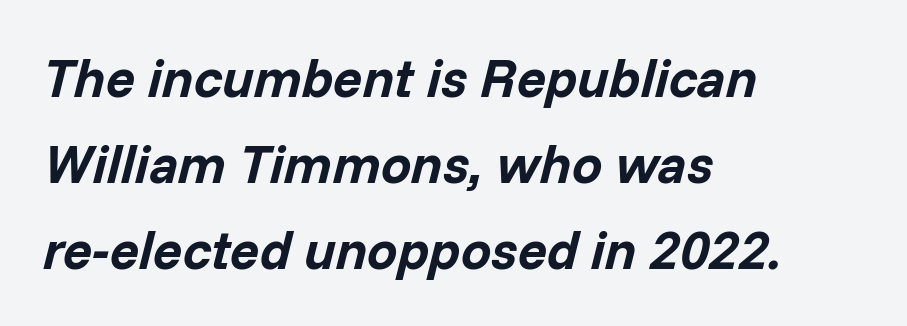
Q: Is the text bold? A: Yes.
Q: Is the text italic (slanted)? A: Yes, it leans right by about 14 degrees.
Q: Is the text underlined? A: No.
Q: How is the paragraph aligned? A: Left-aligned.
Q: Is the spacing between letters normal or unusually wide? A: Normal.
Q: Is the spacing between lines tight, normal or loose? A: Normal.
Q: Width (condensed, normal, or wide)? A: Normal.
Q: Stroke contrast? A: Low.
Q: x-height? A: Medium.
Q: Monospaced? A: No.
